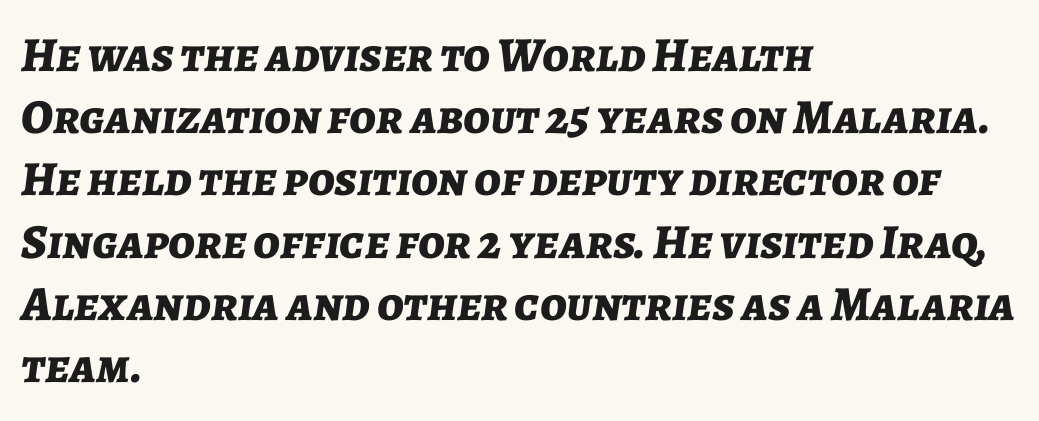
{"italic": "yes", "lean": "right", "slant_degrees": 7, "bold": "yes", "weight": "bold", "width": "normal", "stroke_contrast": "low", "x_height": "medium", "monospaced": "no", "underline": "no", "align": "left", "line_spacing": "normal", "line_spacing_ratio": 1.27, "letter_spacing": "normal", "letter_spacing_em": 0.0, "glyph_px": 49}
